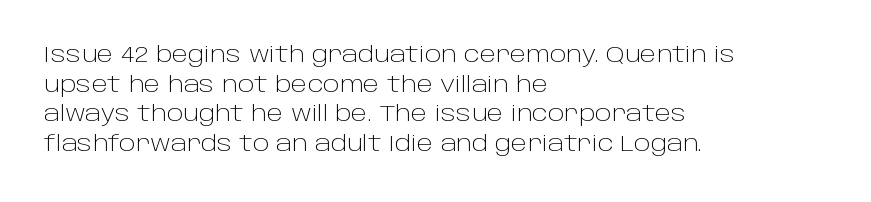
Unmarked baselines from the first word to the last. The designer left line spacing at the default. The rendering anchors every line to the left-hand side. The gaps between neighbouring characters are ordinary and unremarkable. The type sits square on the baseline with zero lean.
